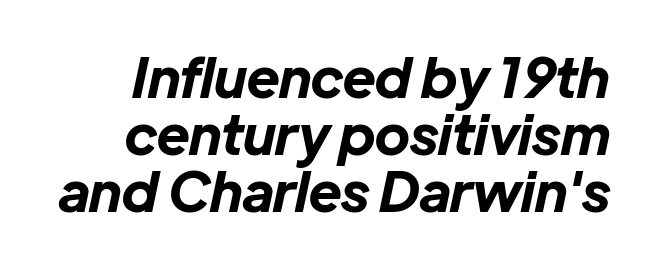
Q: Is the text bold? A: Yes.
Q: Is the text italic (slanted)? A: Yes, it leans right by about 12 degrees.
Q: Is the text underlined? A: No.
Q: How is the paragraph aligned? A: Right-aligned.
Q: Is the spacing between letters normal or unusually wide? A: Normal.
Q: Is the spacing between lines tight, normal or loose? A: Tight.
Q: Width (condensed, normal, or wide)? A: Normal.
Q: Stroke contrast? A: Low.
Q: x-height? A: Medium.
Q: Monospaced? A: No.
